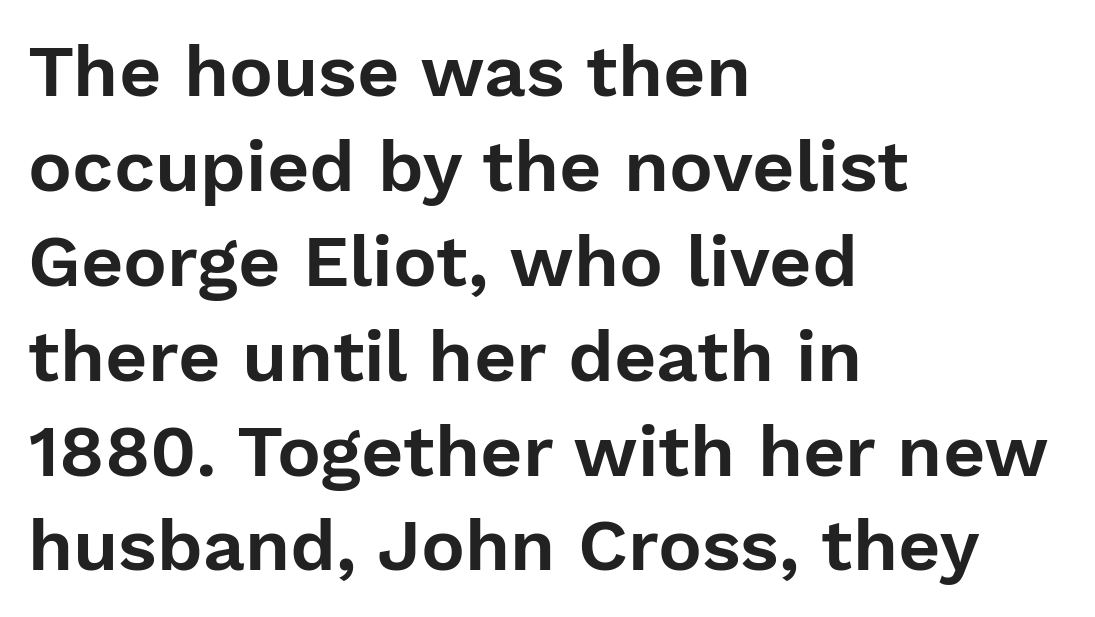
Q: Is the text italic (slanted)? A: No, it is upright.
Q: Is the typeface a serif or a sans-serif typeface? A: Sans-serif.
Q: Is the text underlined? A: No.
Q: How is the paragraph aligned? A: Left-aligned.
Q: Is the spacing between letters normal or unusually wide? A: Normal.
Q: Is the spacing between lines tight, normal or loose? A: Normal.
Q: Width (condensed, normal, or wide)? A: Normal.
Q: Stroke contrast? A: Low.
Q: x-height? A: Medium.
Q: Monospaced? A: No.
